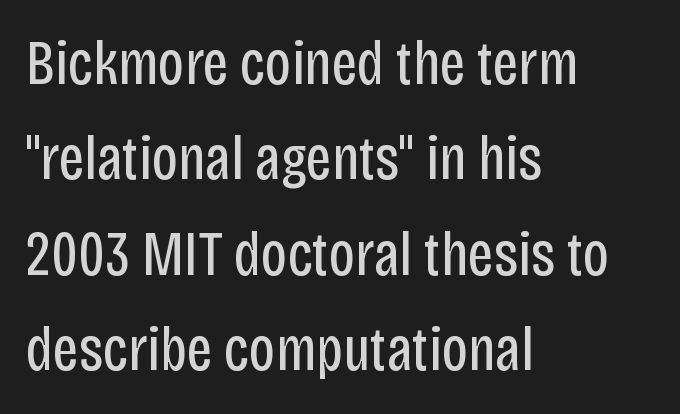
Q: Is the text bold? A: No.
Q: Is the text italic (slanted)? A: No, it is upright.
Q: Is the typeface a serif or a sans-serif typeface? A: Sans-serif.
Q: Is the text underlined? A: No.
Q: How is the paragraph aligned? A: Left-aligned.
Q: Is the spacing between letters normal or unusually wide? A: Normal.
Q: Is the spacing between lines tight, normal or loose? A: Normal.
Q: Width (condensed, normal, or wide)? A: Condensed.
Q: Stroke contrast? A: Low.
Q: x-height? A: Large.
Q: Monospaced? A: No.
